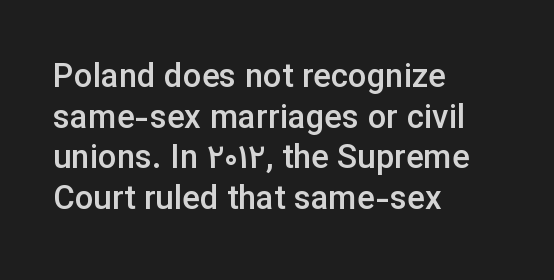
{"serif": "no", "italic": "no", "bold": "semi", "weight": "semibold", "width": "normal", "stroke_contrast": "low", "x_height": "medium", "monospaced": "no", "underline": "no", "align": "left", "line_spacing_ratio": 1.23, "letter_spacing": "normal", "letter_spacing_em": 0.0, "glyph_px": 33}
